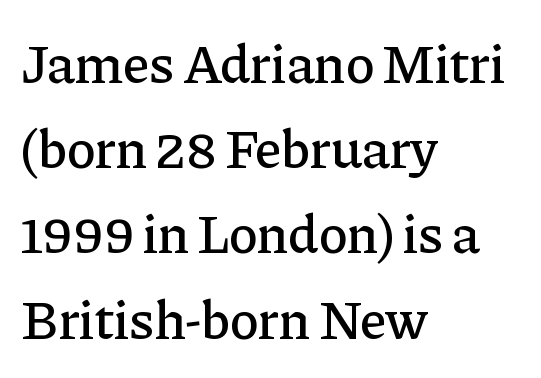
{"serif": "yes", "italic": "no", "width": "normal", "stroke_contrast": "low", "x_height": "medium", "monospaced": "no", "underline": "no", "align": "left", "line_spacing": "normal", "line_spacing_ratio": 1.55, "letter_spacing": "normal", "letter_spacing_em": 0.0, "glyph_px": 55}
